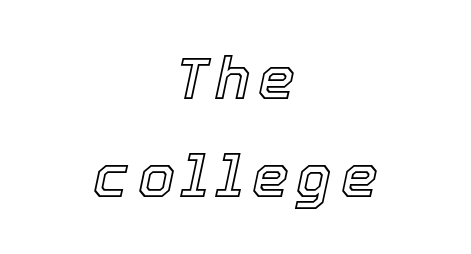
{"italic": "yes", "lean": "right", "slant_degrees": 12, "width": "normal", "x_height": "medium", "monospaced": "no", "underline": "no", "align": "center", "line_spacing": "normal", "line_spacing_ratio": 1.66, "glyph_px": 59}
